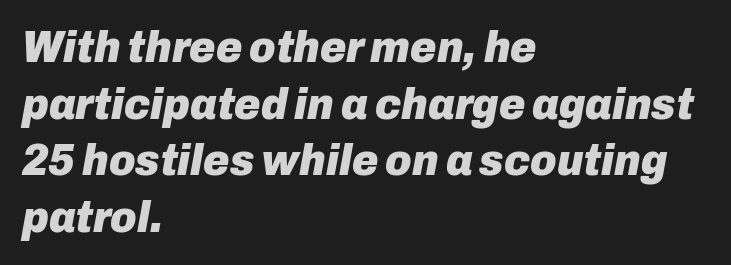
What's the leading like? Ordinary, nothing unusual. This sample has the flowing, uneven cadence of proportional lettering. Notice how the stems are inclined rather than vertical — that's the hallmark of italics. No word sits above an underline. The typesetter chose a ragged-right arrangement here.
